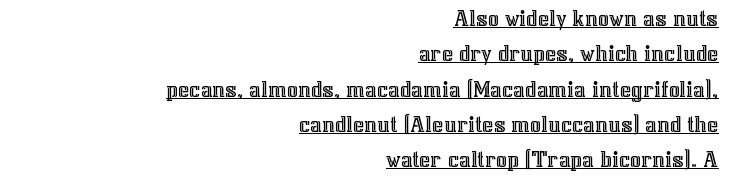
{"italic": "no", "underline": "yes", "align": "right", "line_spacing": "normal", "line_spacing_ratio": 1.47, "letter_spacing": "normal", "letter_spacing_em": 0.0, "glyph_px": 24}
